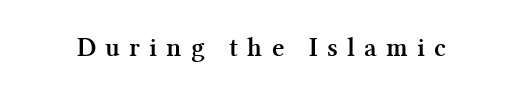
Q: Is the text bold? A: Yes.
Q: Is the text italic (slanted)? A: No, it is upright.
Q: Is the text underlined? A: No.
Q: Is the spacing between letters normal or unusually wide? A: Unusually wide.
